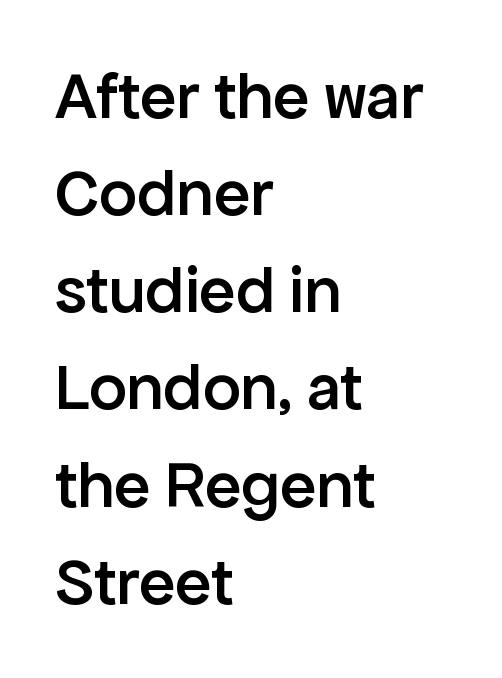
Q: Is the text bold? A: Semi-bold.
Q: Is the text italic (slanted)? A: No, it is upright.
Q: Is the typeface a serif or a sans-serif typeface? A: Sans-serif.
Q: Is the text underlined? A: No.
Q: How is the paragraph aligned? A: Left-aligned.
Q: Is the spacing between letters normal or unusually wide? A: Normal.
Q: Is the spacing between lines tight, normal or loose? A: Normal.
Q: Width (condensed, normal, or wide)? A: Normal.
Q: Stroke contrast? A: Low.
Q: x-height? A: Medium.
Q: Monospaced? A: No.
